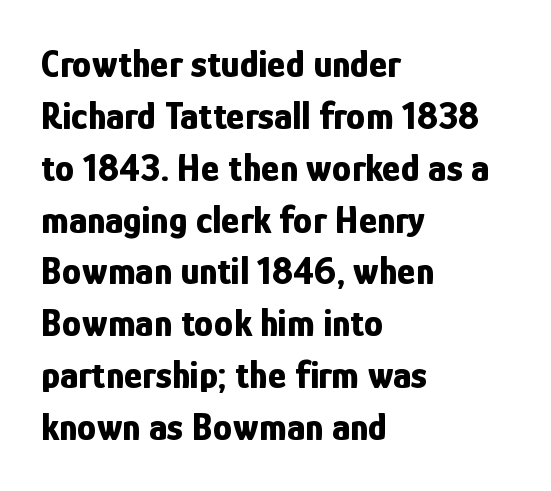
{"serif": "no", "italic": "no", "bold": "yes", "weight": "bold", "width": "condensed", "stroke_contrast": "low", "x_height": "medium", "monospaced": "no", "underline": "no", "align": "left", "line_spacing": "normal", "line_spacing_ratio": 1.33, "letter_spacing": "normal", "letter_spacing_em": 0.0, "glyph_px": 39}
